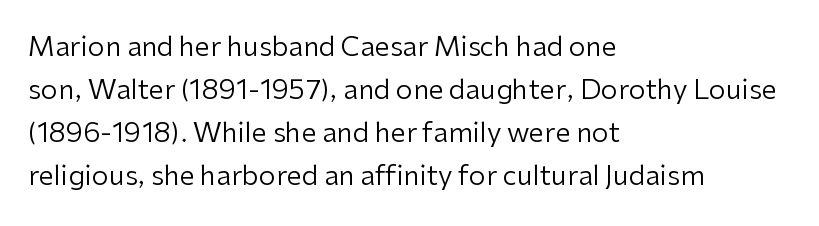
Q: Is the text bold? A: No.
Q: Is the text italic (slanted)? A: No, it is upright.
Q: Is the text underlined? A: No.
Q: How is the paragraph aligned? A: Left-aligned.
Q: Is the spacing between letters normal or unusually wide? A: Normal.
Q: Is the spacing between lines tight, normal or loose? A: Normal.
